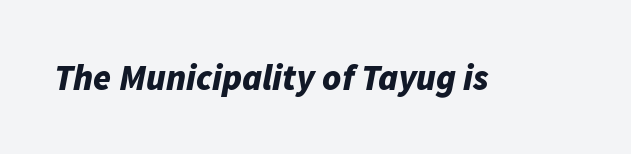
The image shows 36 px bold type, italic (leaning right); set normal letter spacing, not underlined; low stroke contrast and a medium x-height.
